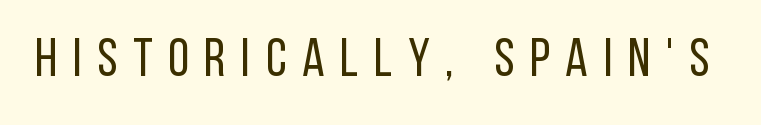
The gaps between neighbouring characters are conspicuously large. Stems here are at most as thick as an everyday book face. Does the lettering tilt? It doesn't — this is upright. Check where the strokes stop: nothing finishes them off — pure sans. The gap between lines stays unmarked.
